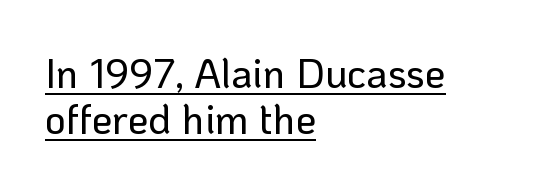
Q: Is the text italic (slanted)? A: No, it is upright.
Q: Is the typeface a serif or a sans-serif typeface? A: Sans-serif.
Q: Is the text underlined? A: Yes.
Q: How is the paragraph aligned? A: Left-aligned.
Q: Is the spacing between letters normal or unusually wide? A: Normal.
Q: Is the spacing between lines tight, normal or loose? A: Tight.
Q: Width (condensed, normal, or wide)? A: Normal.
Q: Stroke contrast? A: Low.
Q: x-height? A: Medium.
Q: Monospaced? A: No.
